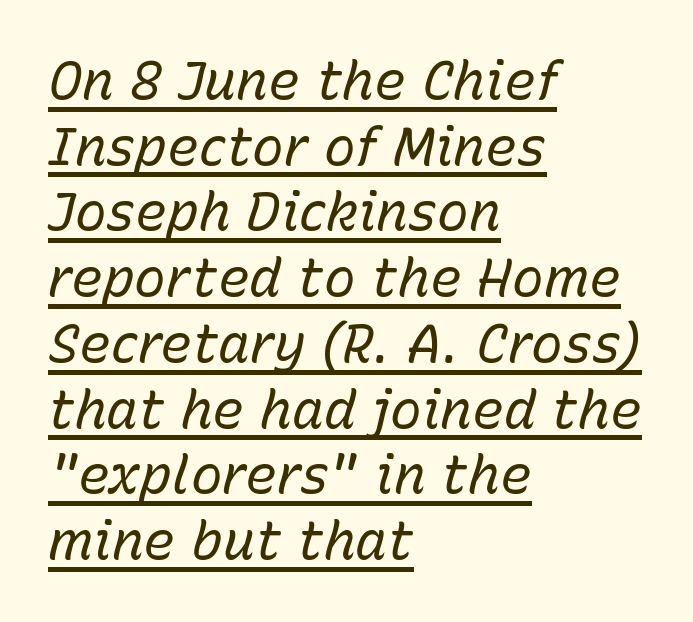
Q: Is the text bold? A: No.
Q: Is the text italic (slanted)? A: Yes, it leans right by about 15 degrees.
Q: Is the text underlined? A: Yes.
Q: How is the paragraph aligned? A: Left-aligned.
Q: Is the spacing between letters normal or unusually wide? A: Normal.
Q: Width (condensed, normal, or wide)? A: Normal.
Q: Stroke contrast? A: Low.
Q: x-height? A: Medium.
Q: Monospaced? A: No.
